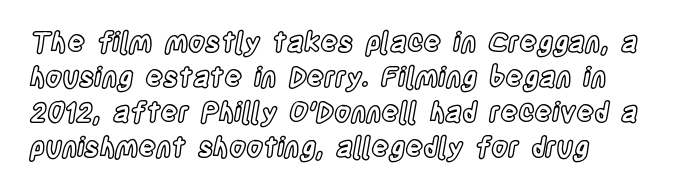
In CSS terms this would be text-align: left. The strip under each line holds only bare page. Each word holds together tightly as a unit, with standard inter-letter gaps. These lines sit exactly where default settings would place them.
